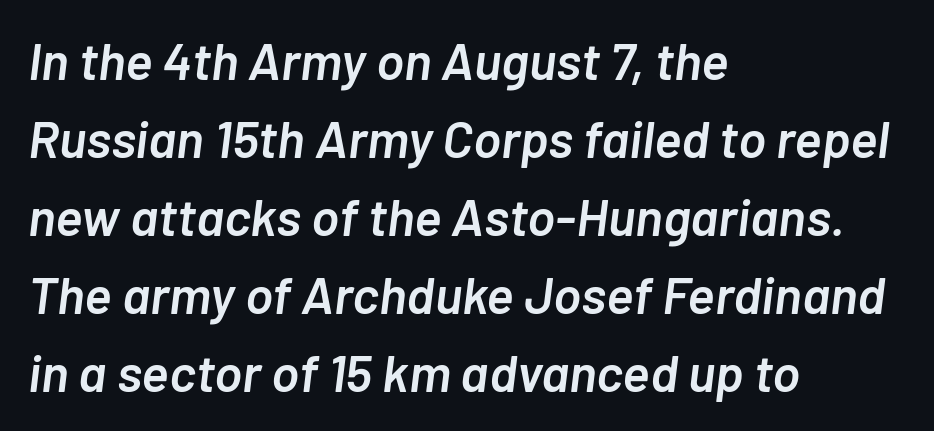
Q: Is the text bold? A: Semi-bold.
Q: Is the text italic (slanted)? A: Yes, it leans right by about 7 degrees.
Q: Is the text underlined? A: No.
Q: How is the paragraph aligned? A: Left-aligned.
Q: Is the spacing between letters normal or unusually wide? A: Normal.
Q: Is the spacing between lines tight, normal or loose? A: Normal.
Q: Width (condensed, normal, or wide)? A: Normal.
Q: Stroke contrast? A: Low.
Q: x-height? A: Medium.
Q: Monospaced? A: No.
